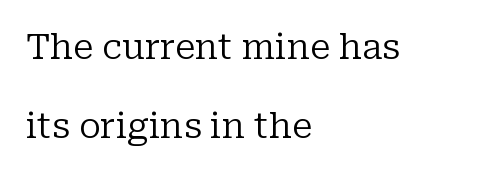
{"serif": "yes", "italic": "no", "bold": "no", "weight": "regular", "width": "normal", "stroke_contrast": "low", "x_height": "medium", "monospaced": "no", "underline": "no", "align": "left", "line_spacing": "loose", "line_spacing_ratio": 2.25, "letter_spacing": "normal", "letter_spacing_em": 0.0, "glyph_px": 35}
